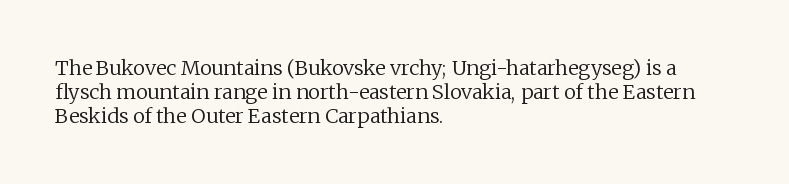
{"italic": "no", "bold": "no", "underline": "no", "align": "left", "line_spacing_ratio": 1.2, "letter_spacing": "normal", "letter_spacing_em": 0.0, "glyph_px": 20}
